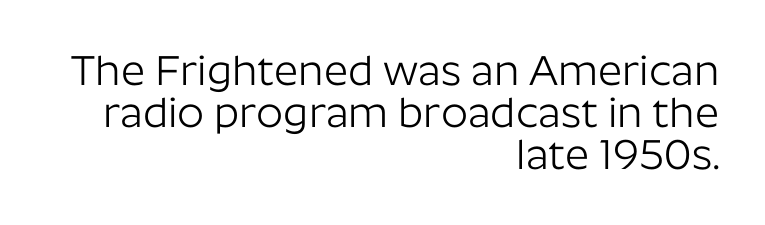
Baseline-to-baseline distance is barely more than the letter height. The compositor pushed each line to the right boundary. The glyphs are unaccompanied by any horizontal stroke below them. A roman cut, with each character standing at attention. The letters carry no serifs — their stems end cleanly without finishing strokes.
